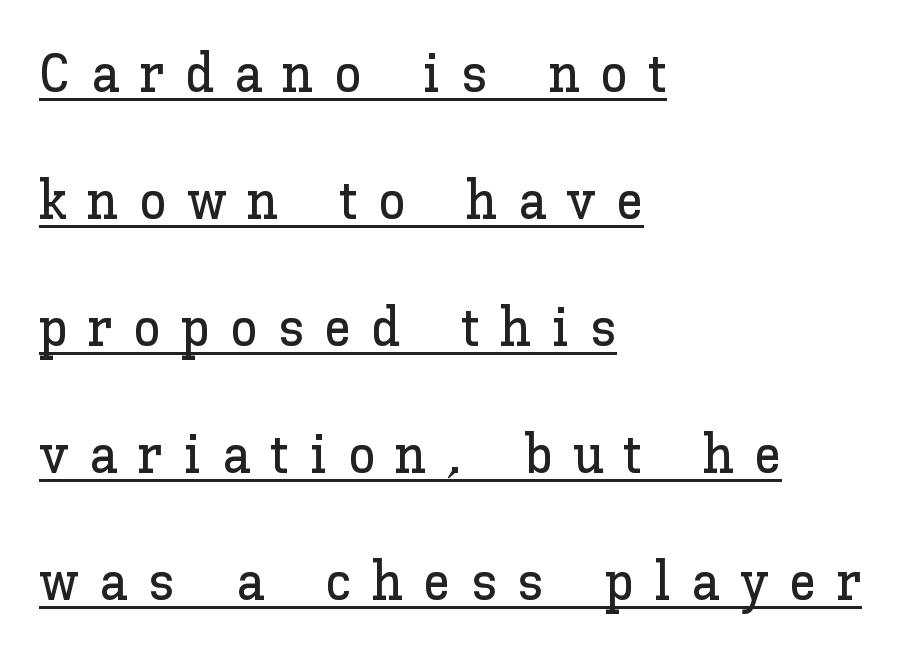
The image shows 55 px text type, upright; set left-aligned, loose line spacing (2.31x), unusually wide letter spacing (+0.37 em), underlined; low stroke contrast and a medium x-height.
